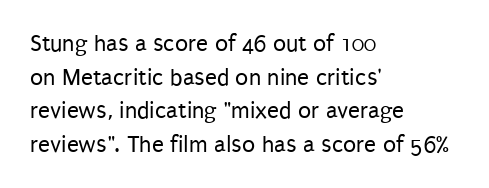
Does the copy run flush right? No — it runs flush left. Does extra space separate the letters? No, they use regular spacing. The letters look calm and open, with moderate or lighter stems. Beneath every word, the page is bare. Normally led — the rows are evenly, conventionally spaced.
